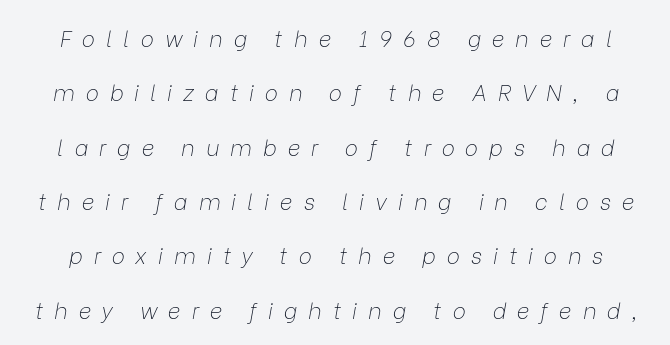
{"italic": "yes", "lean": "right", "slant_degrees": 9, "bold": "no", "underline": "no", "line_spacing": "loose", "line_spacing_ratio": 2.47, "letter_spacing": "wide", "letter_spacing_em": 0.5, "glyph_px": 22}
